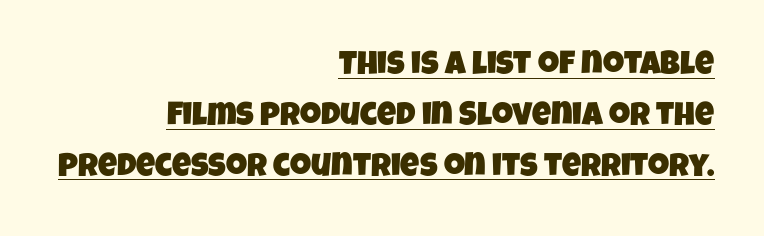
{"serif": "no", "width": "condensed", "stroke_contrast": "low", "x_height": "large", "monospaced": "no", "underline": "yes", "align": "right", "line_spacing": "normal", "line_spacing_ratio": 1.54, "letter_spacing": "normal", "letter_spacing_em": 0.0, "glyph_px": 33}
